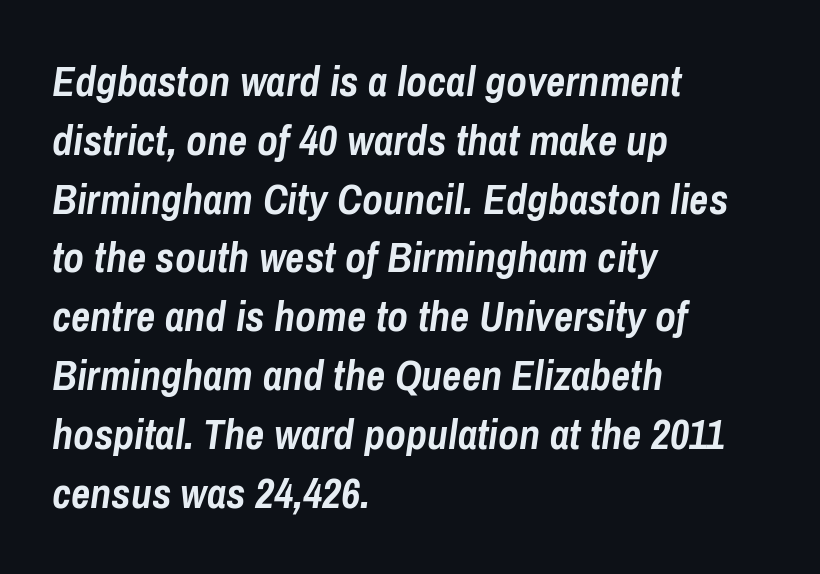
The image shows 42 px semibold, condensed type, italic (leaning right); set left-aligned, normal line spacing (1.4x), normal letter spacing, not underlined; low stroke contrast and a medium x-height.
